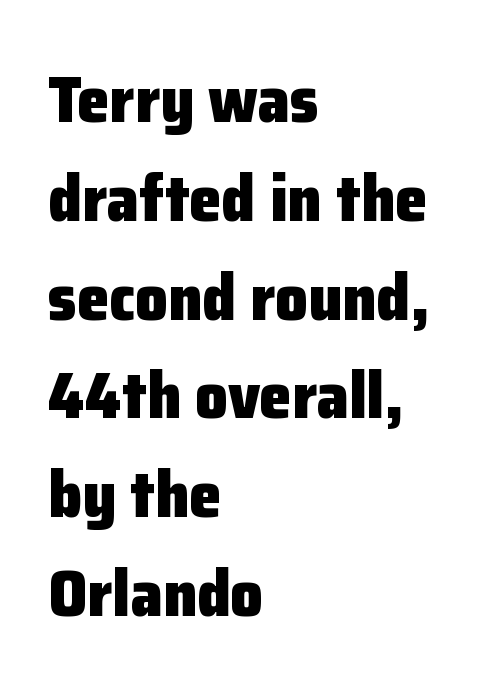
The image shows 65 px heavy sans-serif type, upright; set left-aligned, normal line spacing (1.52x), normal letter spacing, not underlined; low stroke contrast and a medium x-height.
